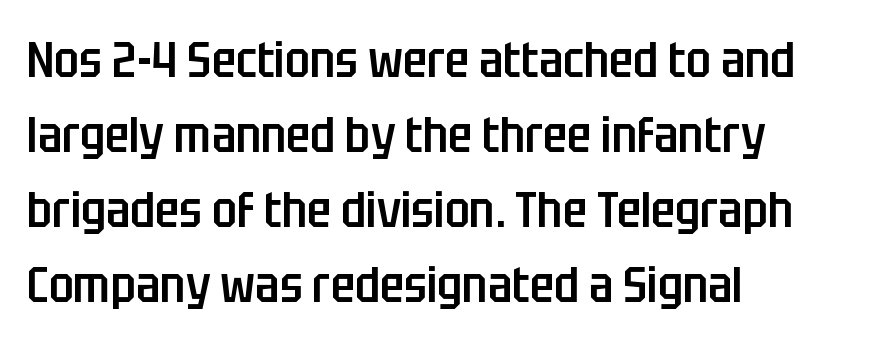
Varying glyph widths throughout — classic text-font behaviour. The lettering stays uniformly vertical, giving the passage a roman look. Each new line begins a customary step beneath the previous one. The setting favours the left margin, as ordinary paragraphs usually do. Letters rest on an invisible, unmarked baseline.
